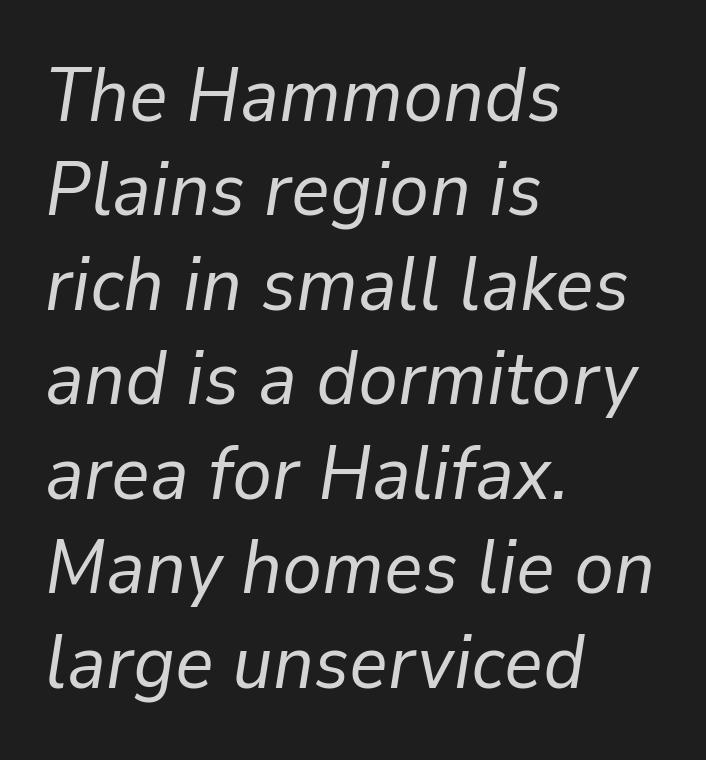
The image shows 75 px regular-weight type, italic (leaning right); set left-aligned, normal line spacing (1.26x), normal letter spacing, not underlined; low stroke contrast and a medium x-height.
